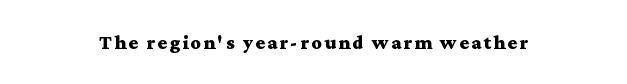
Q: Is the text bold? A: Yes.
Q: Is the text italic (slanted)? A: No, it is upright.
Q: Is the text underlined? A: No.
